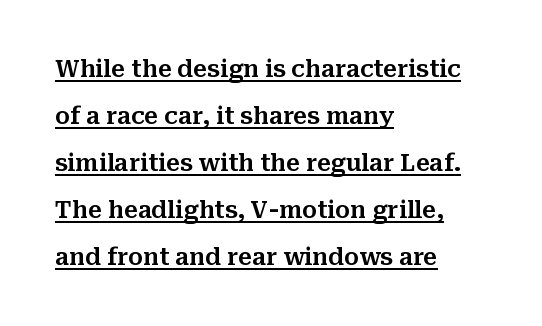
{"italic": "no", "underline": "yes", "align": "left", "line_spacing": "loose", "line_spacing_ratio": 2.04, "letter_spacing": "normal", "letter_spacing_em": 0.0, "glyph_px": 23}
